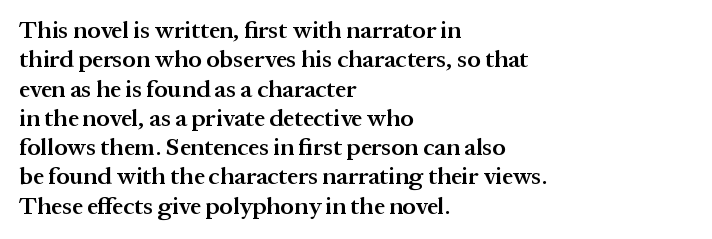
The image shows 24 px text type, upright; set left-aligned, line spacing 1.22x, normal letter spacing, not underlined.
